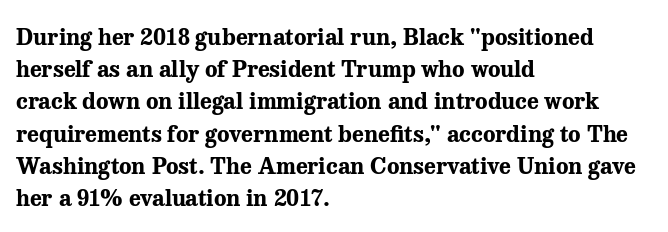
{"italic": "no", "bold": "yes", "underline": "no", "align": "left", "line_spacing": "normal", "line_spacing_ratio": 1.4, "letter_spacing": "normal", "letter_spacing_em": 0.0, "glyph_px": 23}
